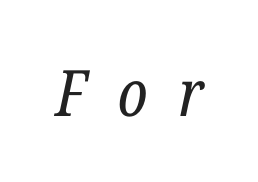
{"serif": "yes", "italic": "yes", "lean": "right", "slant_degrees": 12, "bold": "no", "weight": "regular", "width": "condensed", "stroke_contrast": "low", "x_height": "medium", "monospaced": "no", "underline": "no", "letter_spacing": "wide", "letter_spacing_em": 0.49, "glyph_px": 64}
